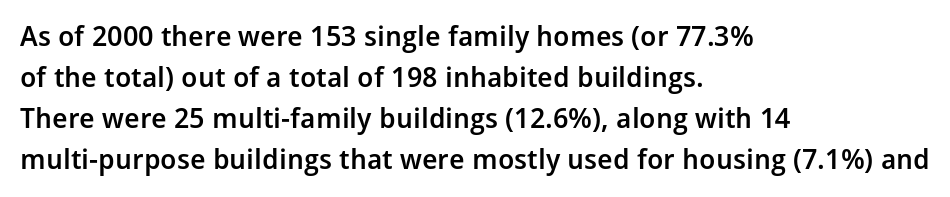
Caption: standard tracking, unaltered. Grotesque or geometric, the face here clearly has no serifs. The letters stand upright; this is a roman face. How heavy is the stroke? Medium-heavy — a semibold, shy of bold. Reading down the column, the eye jumps a familiar distance to each next line. The passage shown is not underscored anywhere.
